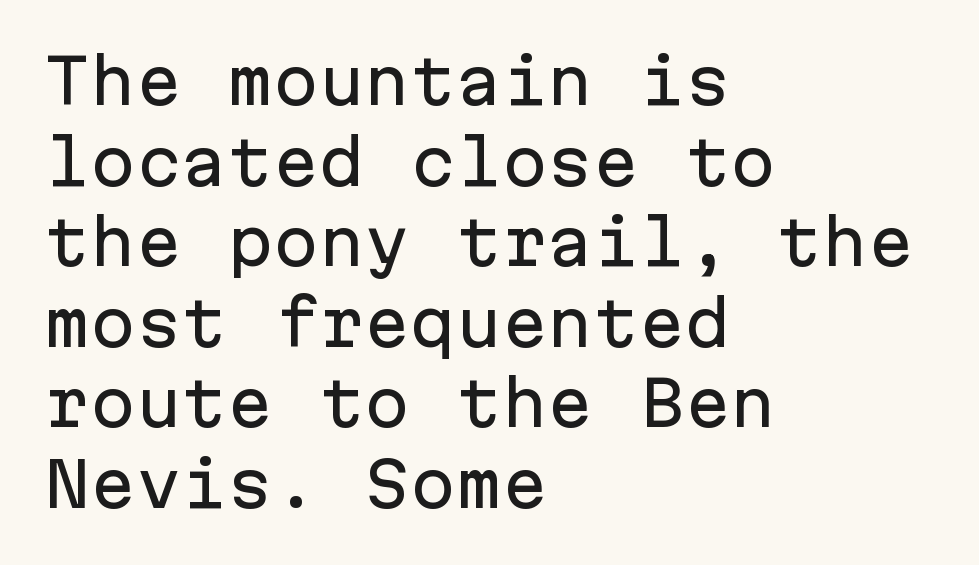
{"serif": "no", "italic": "no", "width": "normal", "stroke_contrast": "low", "x_height": "medium", "monospaced": "yes", "underline": "no", "align": "left", "line_spacing": "normal", "line_spacing_ratio": 1.32, "letter_spacing": "normal", "letter_spacing_em": 0.0, "glyph_px": 61}
